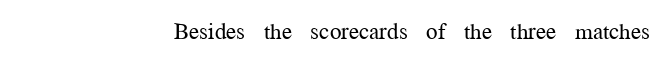
Q: Is the text bold? A: No.
Q: Is the text italic (slanted)? A: No, it is upright.
Q: Is the text underlined? A: No.
Q: Is the spacing between letters normal or unusually wide? A: Normal.
